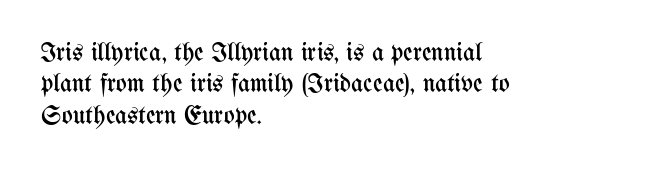
What stands out about the letter spacing? Nothing — it is the standard amount. The rendering anchors every line to the left-hand side. A light-to-regular cut is what we see here. Ordinary non-slanted type is in use.
